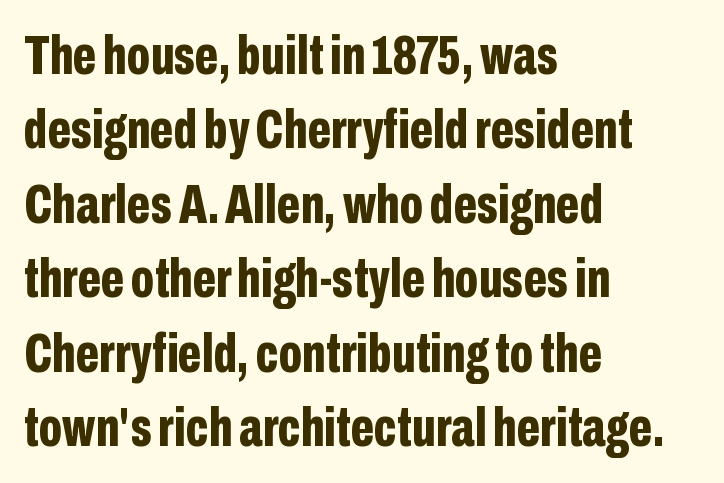
Line beginnings align vertically; line endings do not. Students, note that the glyphs here touch the page at normal intervals. Lines of text with bare space underneath. The strokes are fattened all the way to bold. A sans-serif font was chosen for this passage. Posture: upright roman.
